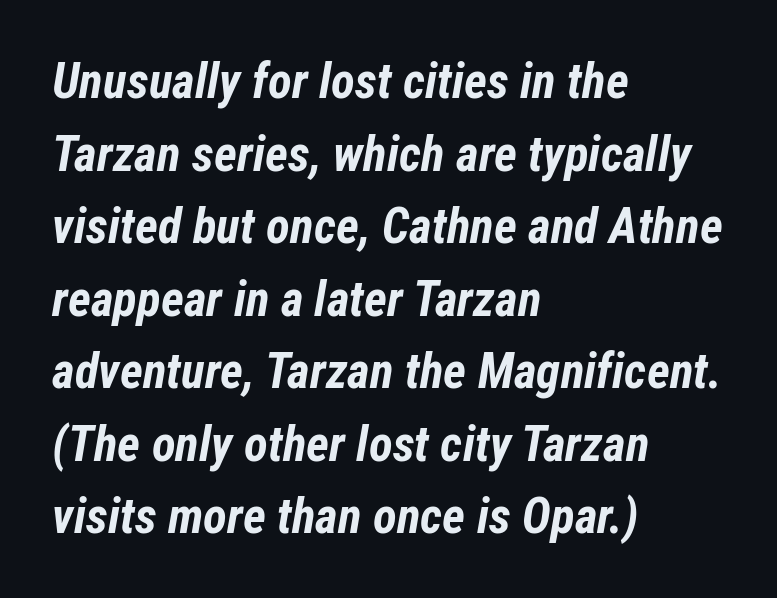
Notice how the passage keeps a crisp vertical edge on the left only. How are the letters spaced? Ordinarily, with no added tracking. Words float on clear page, feet unadorned. Think of a printed novel: that variable character pitch is what you see here. Strokes here are thick enough to call this a true bold.
